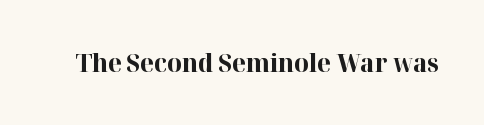
The image shows 25 px bold type, upright; set normal letter spacing, not underlined.
